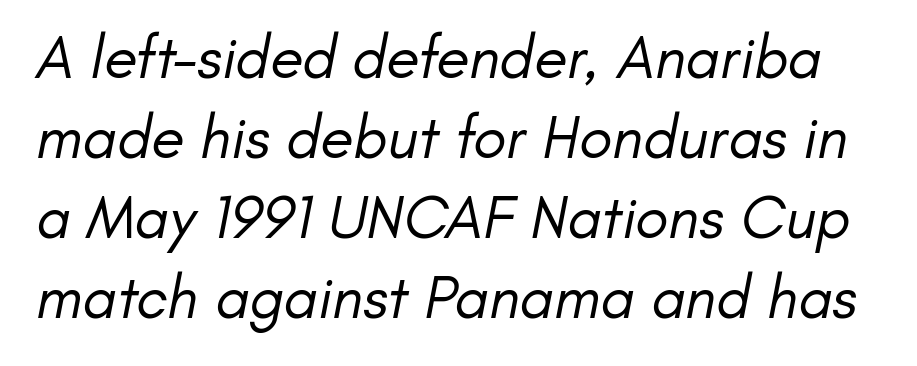
Inter-character spacing is left at the font's built-in metrics. The passage shown is not bold in any degree. Letters rest on an invisible, unmarked baseline. The passage shown is typed in a proportional face where columns would drift.
